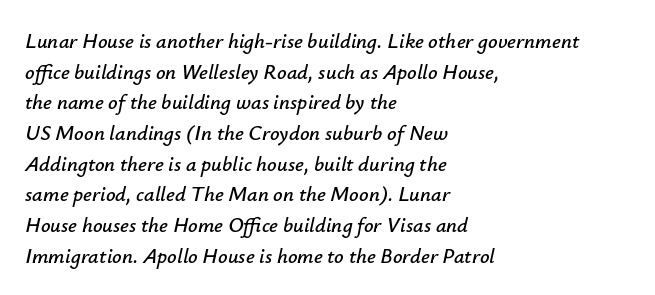
{"italic": "yes", "lean": "right", "slant_degrees": 12, "underline": "no", "align": "left", "line_spacing": "normal", "line_spacing_ratio": 1.46, "letter_spacing": "normal", "letter_spacing_em": 0.0, "glyph_px": 21}
